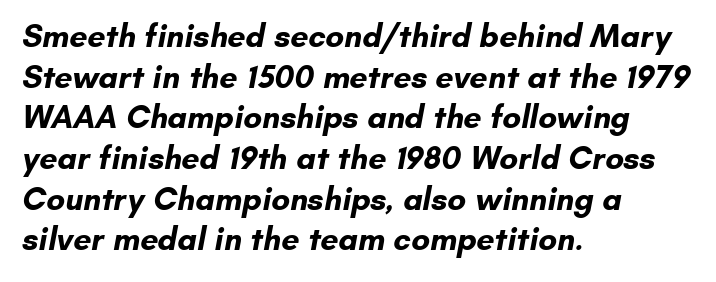
The image shows 32 px bold sans-serif type; set left-aligned, normal line spacing (1.27x), normal letter spacing, not underlined; low stroke contrast and a small x-height.
